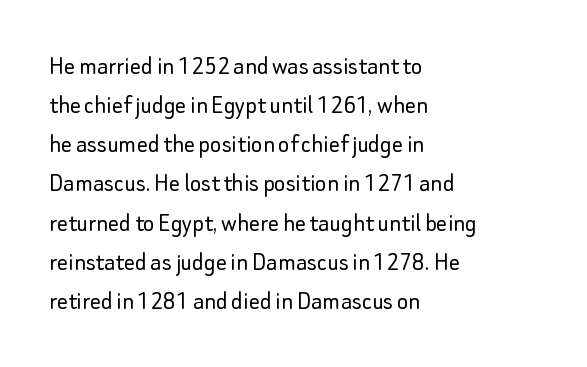
The image shows 27 px text type, upright; set left-aligned, normal line spacing (1.45x), normal letter spacing, not underlined.
